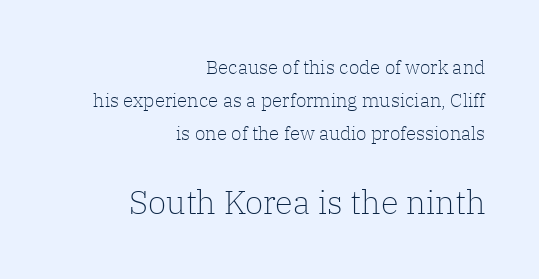
Q: Is the text bold? A: No.
Q: Is the text italic (slanted)? A: No, it is upright.
Q: Is the typeface a serif or a sans-serif typeface? A: Serif.
Q: Is the text underlined? A: No.
Q: How is the paragraph aligned? A: Right-aligned.
Q: Is the spacing between letters normal or unusually wide? A: Normal.
Q: Which block of text is set in a larger size, the first (top) or the second (bottom)? A: The second (bottom) one.
Q: Width (condensed, normal, or wide)? A: Normal.
Q: Stroke contrast? A: Low.
Q: x-height? A: Medium.
Q: Monospaced? A: No.
